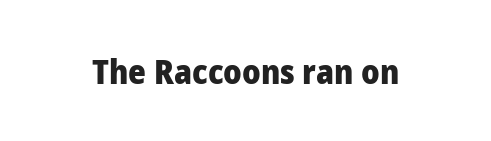
The type sits square on the baseline with zero lean. The face used here has the dense, thick strokes of a bold. Descenders hang freely into open space. The passage shown has conventional tracking throughout. The type family on display is of the sans-serif kind. Think of a printed novel: that variable character pitch is what you see here.
